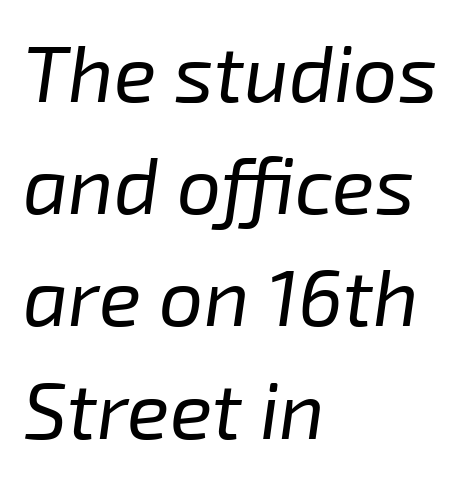
{"italic": "yes", "lean": "right", "slant_degrees": 8, "bold": "no", "weight": "regular", "width": "normal", "stroke_contrast": "low", "x_height": "medium", "monospaced": "no", "underline": "no", "align": "left", "line_spacing": "normal", "line_spacing_ratio": 1.42, "letter_spacing": "normal", "letter_spacing_em": 0.0, "glyph_px": 79}
